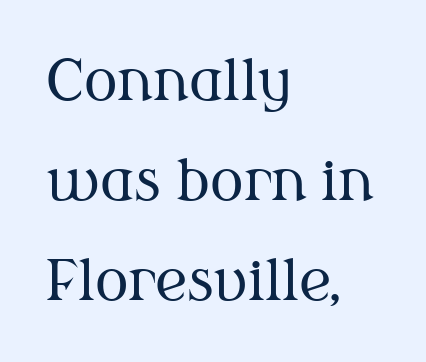
Q: Is the text bold? A: No.
Q: Is the text italic (slanted)? A: No, it is upright.
Q: Is the typeface a serif or a sans-serif typeface? A: Serif.
Q: Is the text underlined? A: No.
Q: How is the paragraph aligned? A: Left-aligned.
Q: Is the spacing between letters normal or unusually wide? A: Normal.
Q: Width (condensed, normal, or wide)? A: Normal.
Q: Stroke contrast? A: Medium.
Q: x-height? A: Medium.
Q: Monospaced? A: No.
